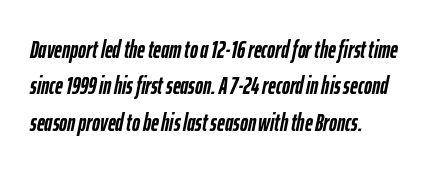
Left-aligned paragraph, ragged on the right. No extra tracking has been applied to these lines. The font's italic variant was chosen for this text. Letters rest on an invisible, unmarked baseline.
